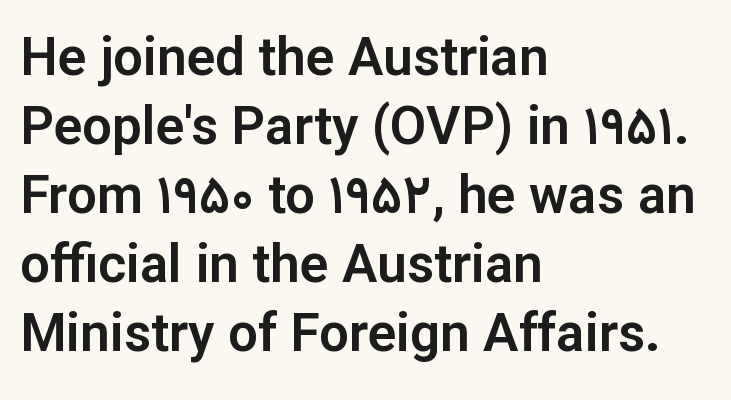
{"serif": "no", "italic": "no", "width": "normal", "stroke_contrast": "low", "x_height": "medium", "monospaced": "no", "underline": "no", "align": "left", "line_spacing": "normal", "line_spacing_ratio": 1.3, "letter_spacing": "normal", "letter_spacing_em": 0.0, "glyph_px": 53}
